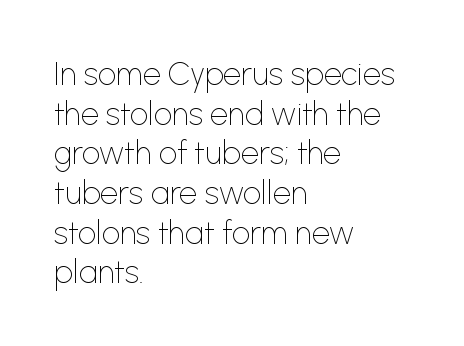
{"serif": "no", "italic": "no", "bold": "no", "weight": "thin", "width": "normal", "stroke_contrast": "low", "x_height": "medium", "monospaced": "no", "underline": "no", "align": "left", "line_spacing_ratio": 1.24, "letter_spacing": "normal", "letter_spacing_em": 0.0, "glyph_px": 32}
